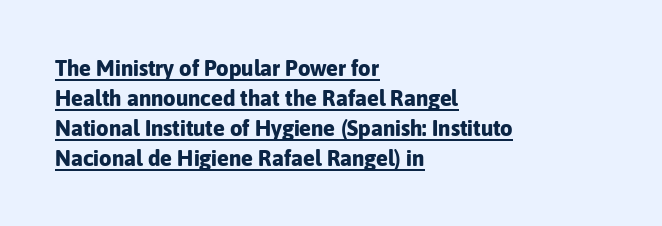
{"italic": "no", "bold": "yes", "underline": "yes", "align": "left", "line_spacing": "normal", "line_spacing_ratio": 1.36, "letter_spacing": "normal", "letter_spacing_em": 0.0, "glyph_px": 22}
